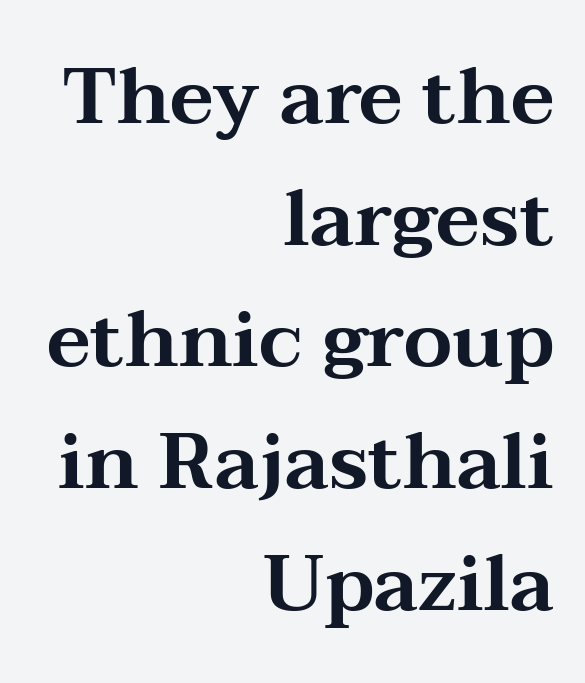
Italic? Not at all — the glyphs are vertical. This rendering leaves character spacing at its baseline value. Type style note: has serifs. Each letter keeps its own natural width here, so spacing adapts to shape. Line ends are locked; line starts wander.
